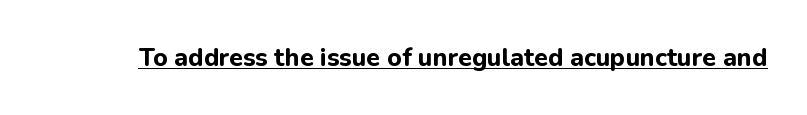
The image shows 25 px bold type, upright; set normal letter spacing, underlined.
